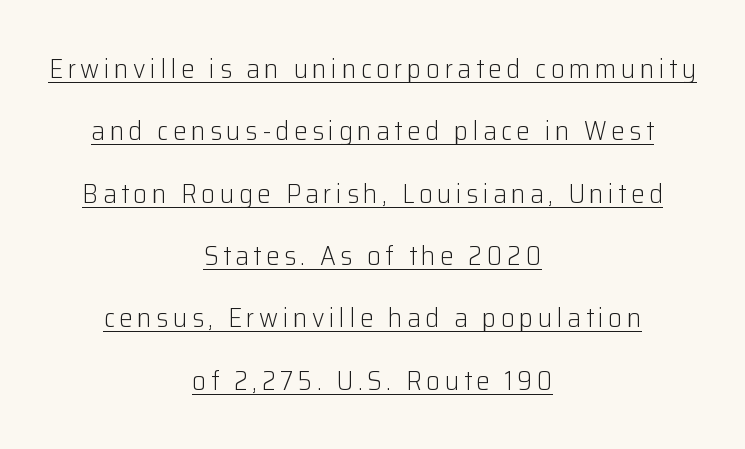
The image shows 27 px text type, upright; set centered, loose line spacing (2.31x), underlined.
